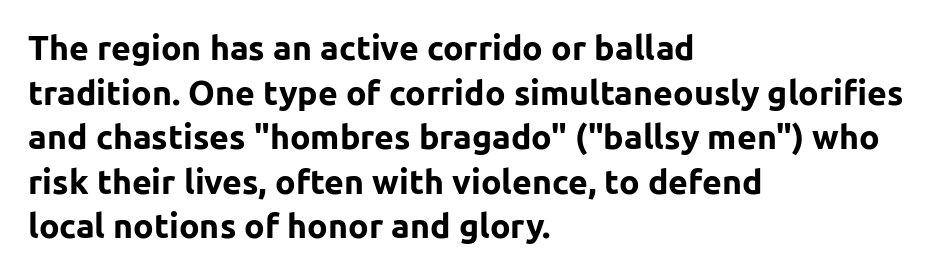
{"serif": "no", "italic": "no", "bold": "yes", "weight": "bold", "width": "normal", "stroke_contrast": "low", "x_height": "medium", "monospaced": "no", "underline": "no", "align": "left", "line_spacing": "normal", "line_spacing_ratio": 1.31, "letter_spacing": "normal", "letter_spacing_em": 0.0, "glyph_px": 34}
